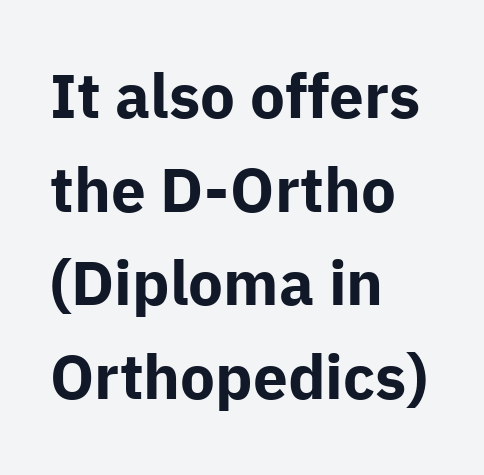
The image shows 62 px bold sans-serif type, upright; set left-aligned, normal line spacing (1.51x), normal letter spacing, not underlined; low stroke contrast and a medium x-height.
